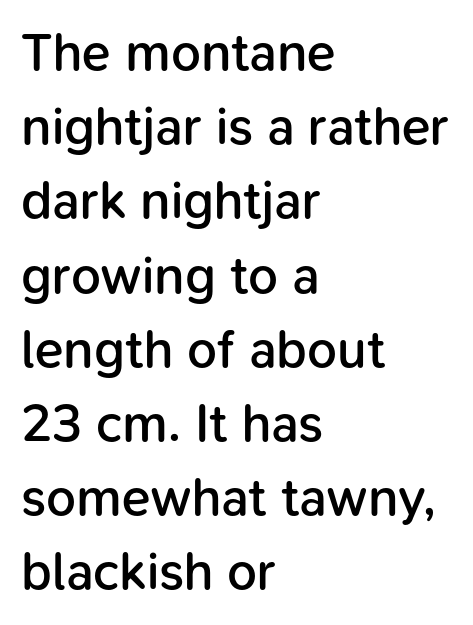
A classic flush-left, rag-right setting is used for this passage. Compared with typical paragraphs, the rows here are spaced about the same. This sample uses plain, unmodified letter spacing. Any mark beneath the type? The region is blank. These lines are rendered in a variable-pitch font. Rendered with straight, roman letterforms.
